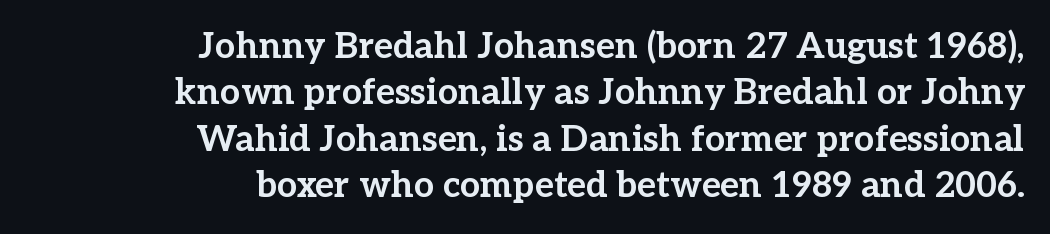
Q: Is the text bold? A: Yes.
Q: Is the text italic (slanted)? A: No, it is upright.
Q: Is the typeface a serif or a sans-serif typeface? A: Serif.
Q: Is the text underlined? A: No.
Q: How is the paragraph aligned? A: Right-aligned.
Q: Is the spacing between letters normal or unusually wide? A: Normal.
Q: Is the spacing between lines tight, normal or loose? A: Normal.
Q: Width (condensed, normal, or wide)? A: Normal.
Q: Stroke contrast? A: Low.
Q: x-height? A: Medium.
Q: Monospaced? A: No.
